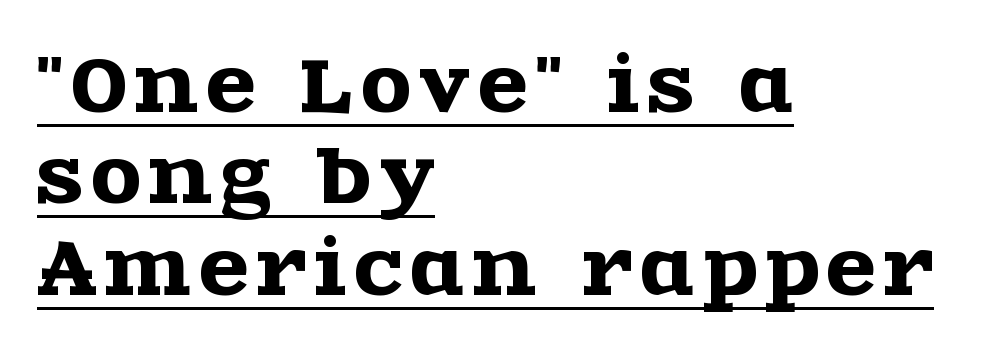
{"serif": "yes", "italic": "no", "width": "wide", "x_height": "large", "monospaced": "no", "underline": "yes", "align": "left", "line_spacing": "normal", "line_spacing_ratio": 1.27, "glyph_px": 72}
